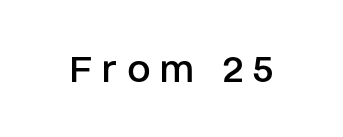
Q: Is the text bold? A: No.
Q: Is the text italic (slanted)? A: No, it is upright.
Q: Is the typeface a serif or a sans-serif typeface? A: Sans-serif.
Q: Is the text underlined? A: No.
Q: Is the spacing between letters normal or unusually wide? A: Unusually wide.
Q: Width (condensed, normal, or wide)? A: Normal.
Q: Stroke contrast? A: Low.
Q: x-height? A: Large.
Q: Monospaced? A: No.
